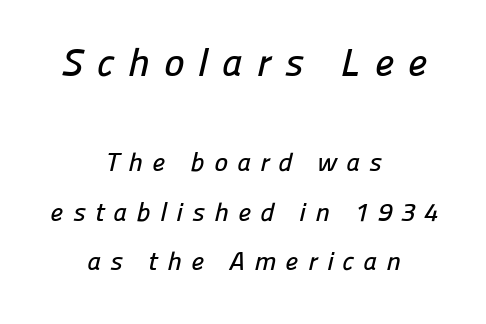
The image shows 39 px sans-serif type; set centered, loose line spacing (1.9x), unusually wide letter spacing (+0.36 em), not underlined; the first (top) block is 1.5x larger; low stroke contrast and a medium x-height.
